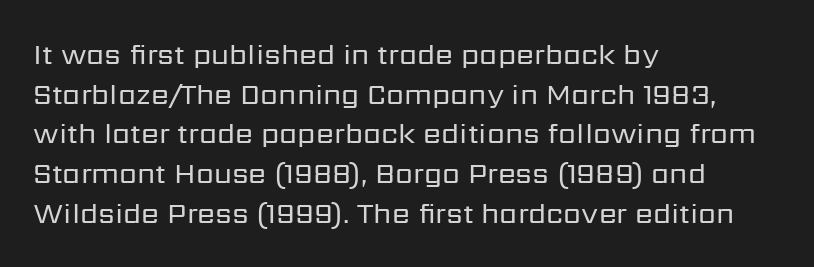
Look at the bottom of the vertical strokes: they stop flat, with no serifs. The letterforms sit shoulder to shoulder at normal distance. A classic flush-left, rag-right setting is used for this passage. Any mark beneath the type? The region is blank. Evenly set lines give the paragraph a standard silhouette.
